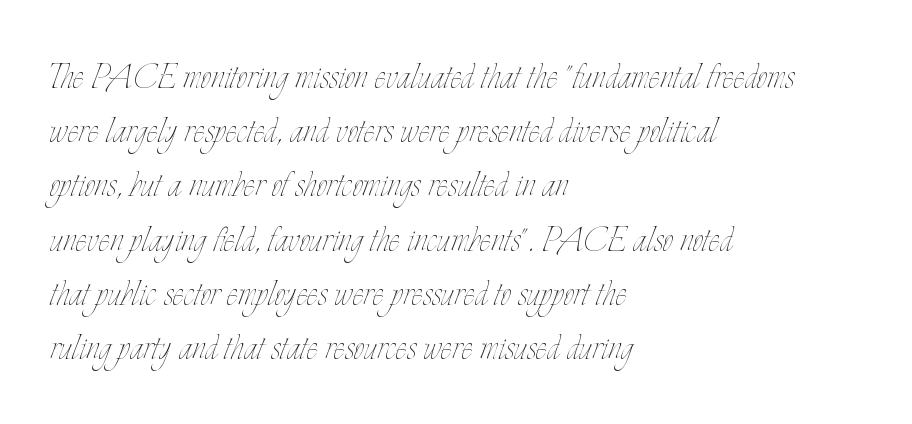
The passage shown is typed in a proportional face where columns would drift. Inter-character spacing is left at the font's built-in metrics. Type without underlining. Baseline-to-baseline distance is the conventional proportion of letter height.
